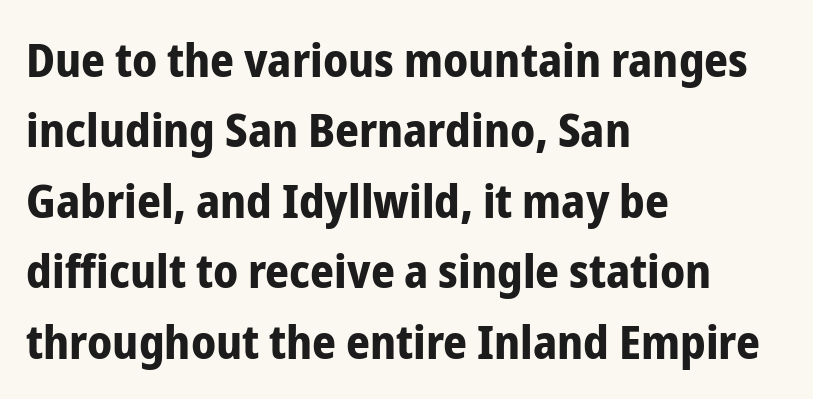
{"serif": "no", "italic": "no", "bold": "yes", "weight": "bold", "width": "condensed", "stroke_contrast": "low", "x_height": "medium", "monospaced": "no", "underline": "no", "align": "left", "line_spacing": "normal", "line_spacing_ratio": 1.5, "letter_spacing": "normal", "letter_spacing_em": 0.0, "glyph_px": 47}
